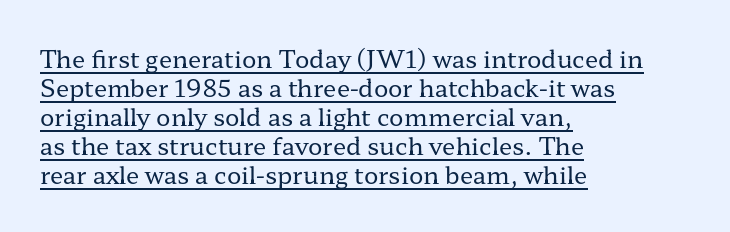
{"italic": "no", "bold": "no", "underline": "yes", "align": "left", "line_spacing_ratio": 1.21, "letter_spacing": "normal", "letter_spacing_em": 0.0, "glyph_px": 24}
